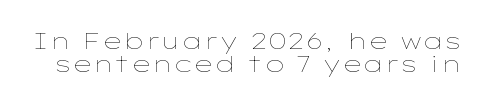
{"italic": "no", "bold": "no", "underline": "no", "line_spacing": "tight", "line_spacing_ratio": 0.98, "letter_spacing": "normal", "letter_spacing_em": 0.0, "glyph_px": 23}
